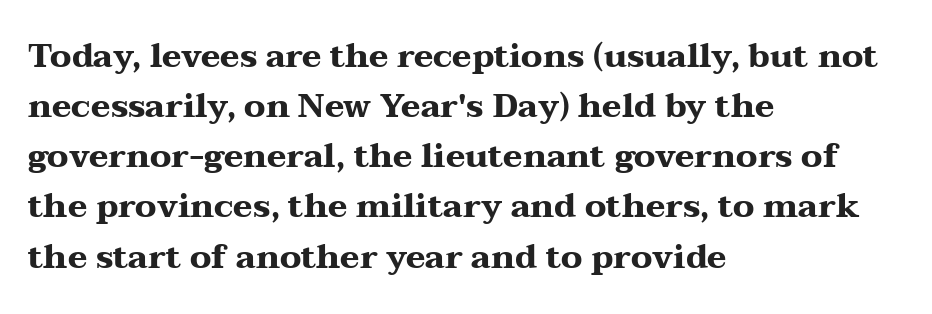
The image shows 33 px heavy, wide serif type, upright; set left-aligned, normal line spacing (1.52x), normal letter spacing, not underlined; medium stroke contrast and a medium x-height.
